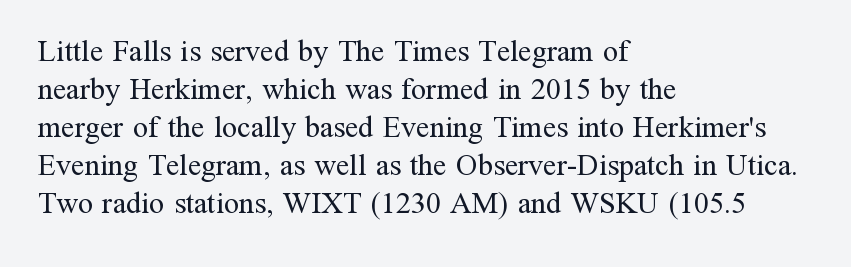
Q: Is the text bold? A: No.
Q: Is the text italic (slanted)? A: No, it is upright.
Q: Is the typeface a serif or a sans-serif typeface? A: Serif.
Q: Is the text underlined? A: No.
Q: How is the paragraph aligned? A: Left-aligned.
Q: Is the spacing between letters normal or unusually wide? A: Normal.
Q: Is the spacing between lines tight, normal or loose? A: Normal.
Q: Width (condensed, normal, or wide)? A: Normal.
Q: Stroke contrast? A: Medium.
Q: x-height? A: Medium.
Q: Monospaced? A: No.
